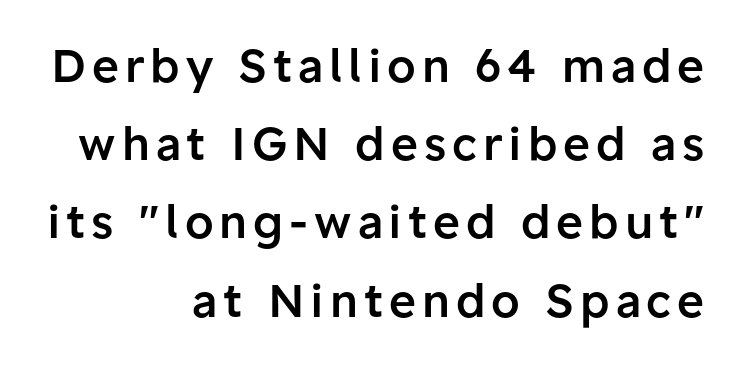
{"serif": "no", "italic": "no", "bold": "semi", "weight": "semibold", "width": "normal", "stroke_contrast": "low", "x_height": "medium", "monospaced": "no", "underline": "no", "align": "right", "line_spacing": "normal", "line_spacing_ratio": 1.7, "glyph_px": 46}
